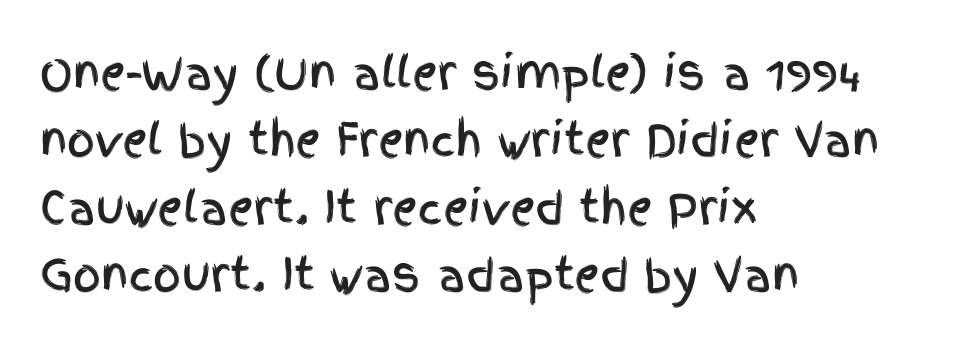
A normal amount of white space separates one row of letters from the next. Each line starts at the same left margin while the right side varies. Spacing between characters is what you'd get straight out of the box. The foot of each line stays bare and open. Nothing sits at the stroke ends, so this counts as sans-serif.
